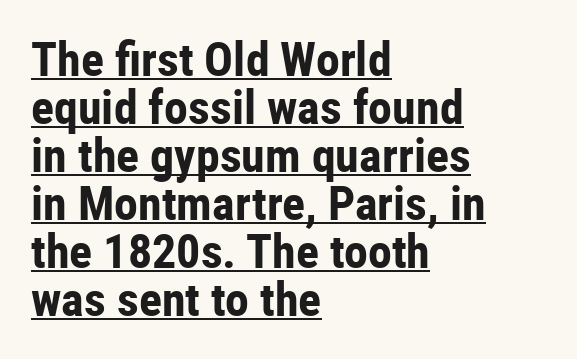
The image shows 48 px bold, condensed sans-serif type, upright; set left-aligned, tight line spacing (1.0x), normal letter spacing, underlined; low stroke contrast and a medium x-height.
